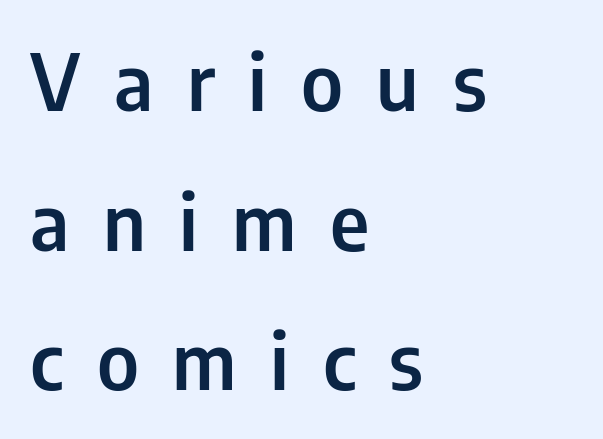
The image shows 78 px semibold, condensed sans-serif type, upright; set left-aligned, line spacing 1.79x, unusually wide letter spacing (+0.43 em), not underlined; low stroke contrast and a medium x-height.
